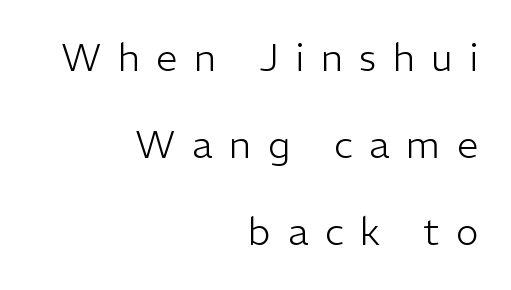
{"serif": "no", "italic": "no", "bold": "no", "weight": "light", "width": "normal", "stroke_contrast": "low", "x_height": "medium", "monospaced": "no", "underline": "no", "align": "right", "line_spacing": "loose", "line_spacing_ratio": 2.29, "letter_spacing": "wide", "letter_spacing_em": 0.44, "glyph_px": 38}
